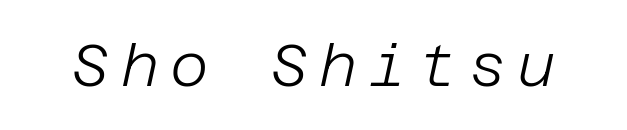
The image shows 59 px light type, italic (leaning right); set not underlined; low stroke contrast and a large x-height.
